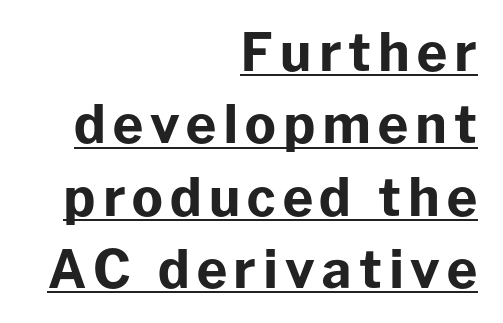
{"serif": "no", "italic": "no", "bold": "yes", "weight": "bold", "width": "normal", "stroke_contrast": "low", "x_height": "medium", "monospaced": "no", "underline": "yes", "align": "right", "line_spacing": "normal", "line_spacing_ratio": 1.39, "glyph_px": 52}
